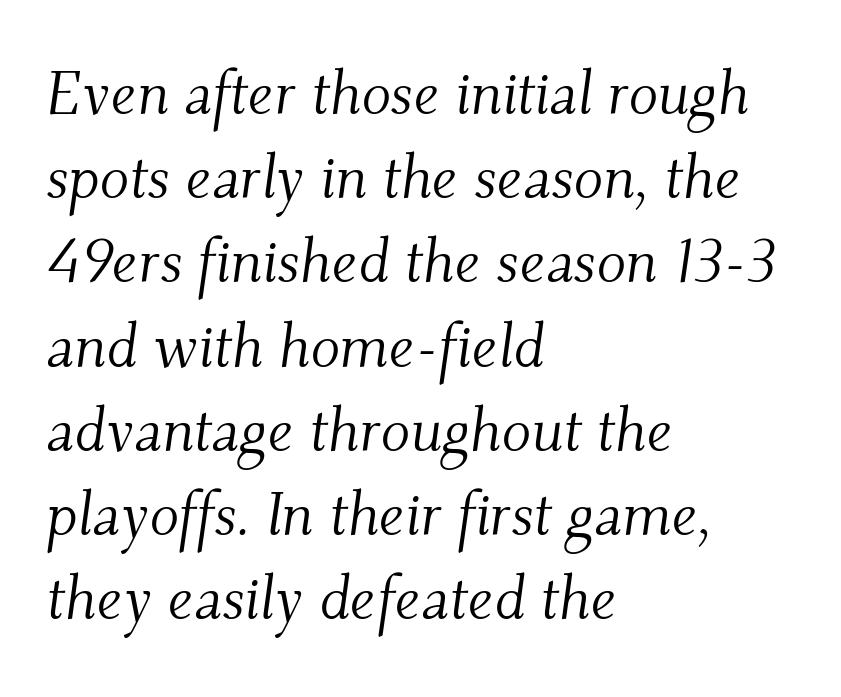
Every row of glyphs begins at an identical x-position on the left. The leading is moderate, giving the passage an even texture. In terms of posture, this sample is oblique. Plain, unruled lines of type.
